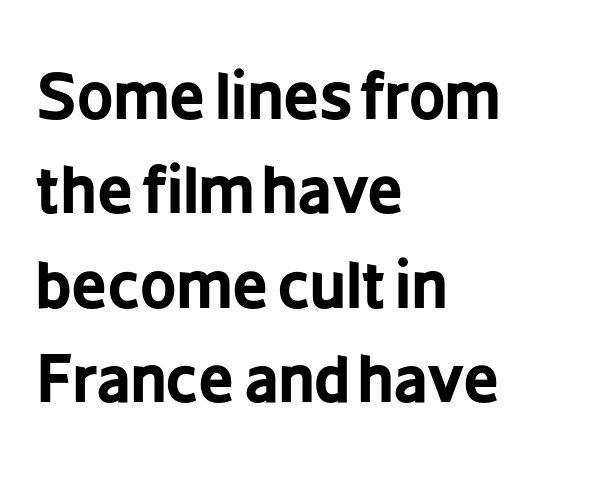
Q: Is the text bold? A: Yes.
Q: Is the text italic (slanted)? A: No, it is upright.
Q: Is the typeface a serif or a sans-serif typeface? A: Sans-serif.
Q: Is the text underlined? A: No.
Q: How is the paragraph aligned? A: Left-aligned.
Q: Is the spacing between letters normal or unusually wide? A: Normal.
Q: Is the spacing between lines tight, normal or loose? A: Normal.
Q: Width (condensed, normal, or wide)? A: Condensed.
Q: Stroke contrast? A: Low.
Q: x-height? A: Medium.
Q: Monospaced? A: No.
